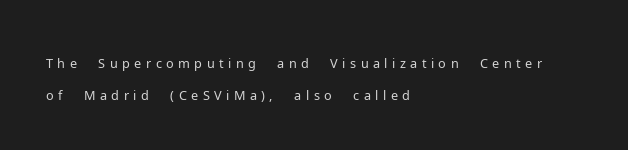
The image shows 26 px text type, upright; set left-aligned, normal line spacing (1.25x), not underlined.
